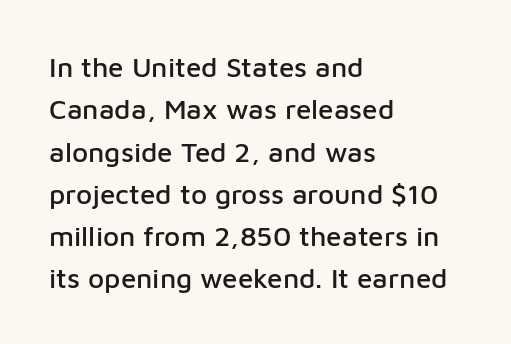
These lines sit exactly where default settings would place them. The rendering keeps characters at their native spacing. Style check: upright. Font category for this specimen: sans-serif. The typesetter chose a ragged-right arrangement here.
